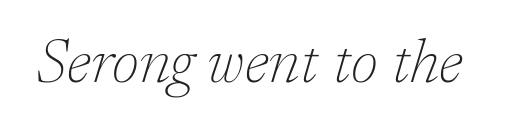
{"serif": "yes", "italic": "yes", "lean": "right", "slant_degrees": 17, "bold": "no", "weight": "thin", "width": "normal", "stroke_contrast": "low", "x_height": "medium", "monospaced": "no", "underline": "no", "letter_spacing": "normal", "letter_spacing_em": 0.0, "glyph_px": 62}
